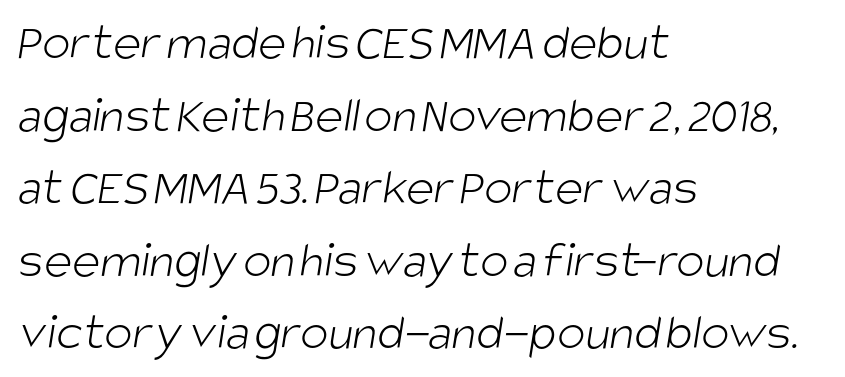
The image shows 53 px light, condensed sans-serif type; set left-aligned, normal line spacing (1.37x), normal letter spacing, not underlined; low stroke contrast and a large x-height.
